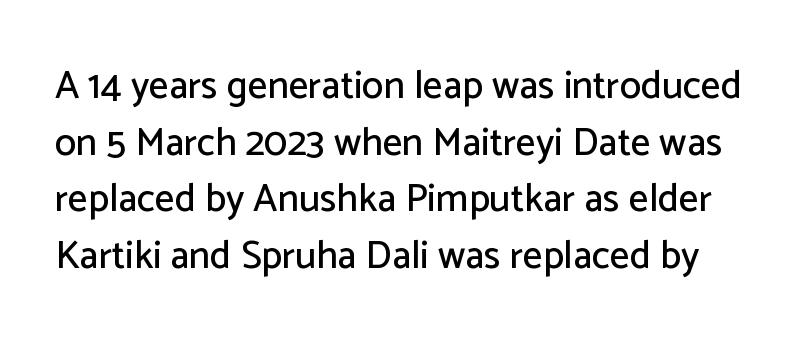
{"serif": "no", "italic": "no", "width": "normal", "stroke_contrast": "low", "x_height": "medium", "monospaced": "no", "underline": "no", "line_spacing": "normal", "line_spacing_ratio": 1.45, "letter_spacing": "normal", "letter_spacing_em": 0.0, "glyph_px": 39}
